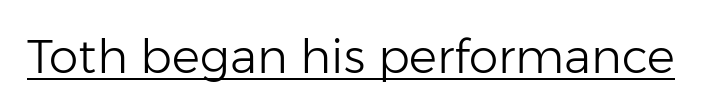
{"serif": "no", "italic": "no", "bold": "no", "weight": "light", "width": "normal", "stroke_contrast": "low", "x_height": "medium", "monospaced": "no", "underline": "yes", "letter_spacing": "normal", "letter_spacing_em": 0.0, "glyph_px": 47}
